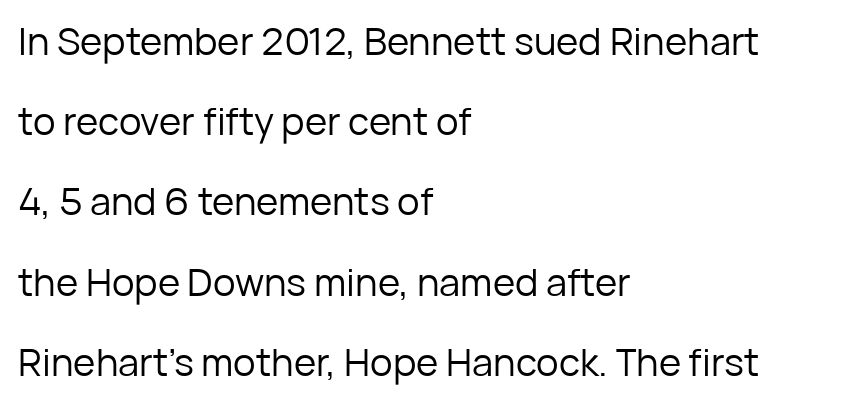
Q: Is the text bold? A: No.
Q: Is the text italic (slanted)? A: No, it is upright.
Q: Is the typeface a serif or a sans-serif typeface? A: Sans-serif.
Q: Is the text underlined? A: No.
Q: How is the paragraph aligned? A: Left-aligned.
Q: Is the spacing between letters normal or unusually wide? A: Normal.
Q: Is the spacing between lines tight, normal or loose? A: Loose.
Q: Width (condensed, normal, or wide)? A: Normal.
Q: Stroke contrast? A: Low.
Q: x-height? A: Medium.
Q: Monospaced? A: No.
